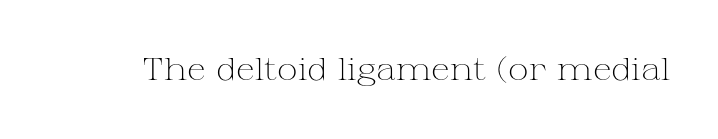
Q: Is the text bold? A: No.
Q: Is the text italic (slanted)? A: No, it is upright.
Q: Is the typeface a serif or a sans-serif typeface? A: Serif.
Q: Is the text underlined? A: No.
Q: Is the spacing between letters normal or unusually wide? A: Normal.
Q: Width (condensed, normal, or wide)? A: Wide.
Q: Stroke contrast? A: Medium.
Q: x-height? A: Medium.
Q: Monospaced? A: No.
